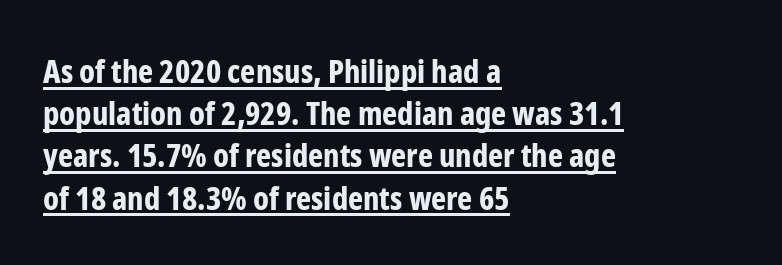
The passage shown is emphatically bold. The rows are spaced the way most documents space them. This sample uses a sans-serif face. Underlining? Definitely there. These lines stack with their left ends in a neat column. Character widths vary here, with narrow letters taking less room than wide ones.
